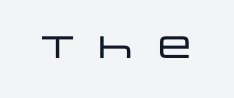
The image shows 31 px wide sans-serif type, upright; set unusually wide letter spacing (+0.38 em), not underlined; low stroke contrast and a large x-height.
